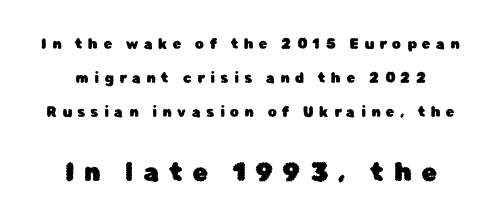
{"italic": "no", "underline": "no", "line_spacing": "loose", "line_spacing_ratio": 2.44, "letter_spacing": "wide", "letter_spacing_em": 0.4, "larger_block": "second", "size_ratio": 1.79, "glyph_px": 25}
